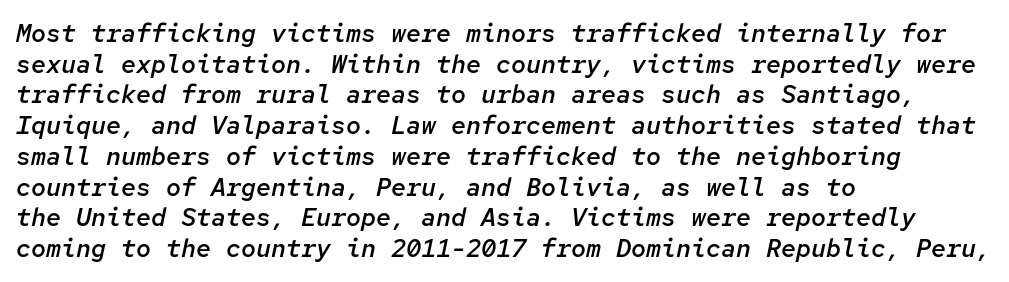
Leftover space on each line is placed entirely after the last word. The font's italic variant was chosen for this text. The rendering uses a semibold face; strokes are thickened but not to full bold. The words here are not underlined. Here the glyphs are tracked normally, forming tight word shapes.
